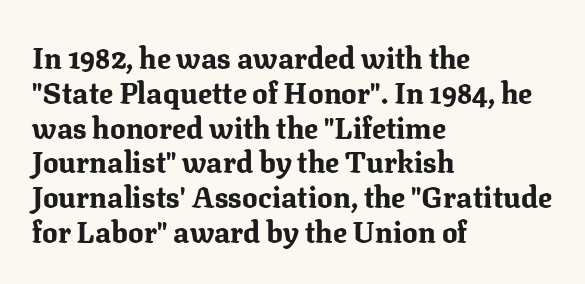
The image shows 29 px bold serif type, upright; set left-aligned, line spacing 1.2x, normal letter spacing, not underlined; medium stroke contrast and a medium x-height.
